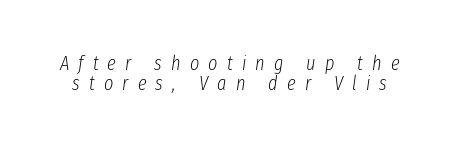
The image shows 20 px text type, italic (leaning right); set tight line spacing (1.01x), unusually wide letter spacing (+0.46 em), not underlined.
